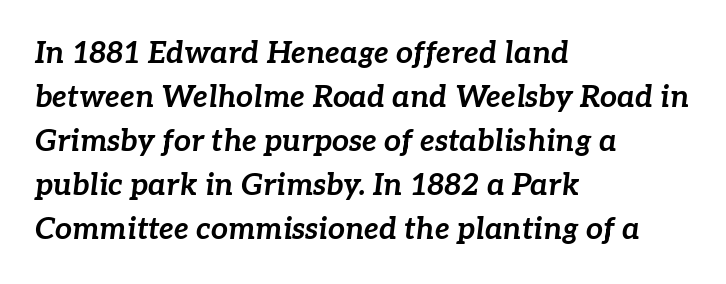
Only glyphs here, with clear space below each row. Tracking here is standard; glyphs follow each other at the usual distance. Emphasis-style slanted type is in use. What weight is shown? A full bold with thick strokes.
